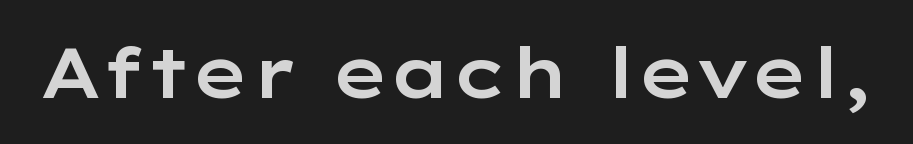
Q: Is the text italic (slanted)? A: No, it is upright.
Q: Is the typeface a serif or a sans-serif typeface? A: Sans-serif.
Q: Is the text underlined? A: No.
Q: Is the spacing between letters normal or unusually wide? A: Normal.
Q: Width (condensed, normal, or wide)? A: Wide.
Q: Stroke contrast? A: Low.
Q: x-height? A: Medium.
Q: Monospaced? A: No.
